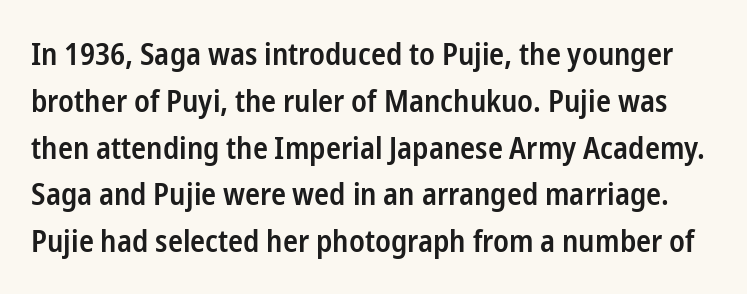
{"serif": "no", "italic": "no", "bold": "semi", "weight": "semibold", "width": "condensed", "stroke_contrast": "low", "x_height": "medium", "monospaced": "no", "underline": "no", "line_spacing": "normal", "line_spacing_ratio": 1.51, "letter_spacing": "normal", "letter_spacing_em": 0.0, "glyph_px": 31}
